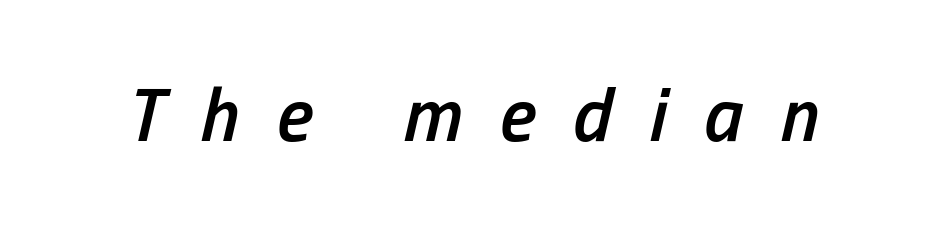
The letters advance in unequal steps, a hallmark of proportional type. The text carries the slant typical of an italic or oblique font. Letter spacing: wide. Just letters on the line, the space beneath them empty. As a designer I'd log this as weight 600, semibold.
